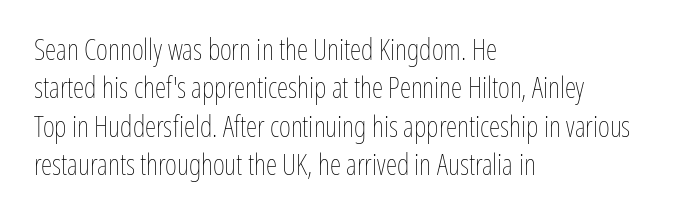
Q: Is the text bold? A: No.
Q: Is the text italic (slanted)? A: No, it is upright.
Q: Is the text underlined? A: No.
Q: How is the paragraph aligned? A: Left-aligned.
Q: Is the spacing between letters normal or unusually wide? A: Normal.
Q: Is the spacing between lines tight, normal or loose? A: Normal.
Q: Width (condensed, normal, or wide)? A: Condensed.
Q: Stroke contrast? A: Low.
Q: x-height? A: Medium.
Q: Monospaced? A: No.
